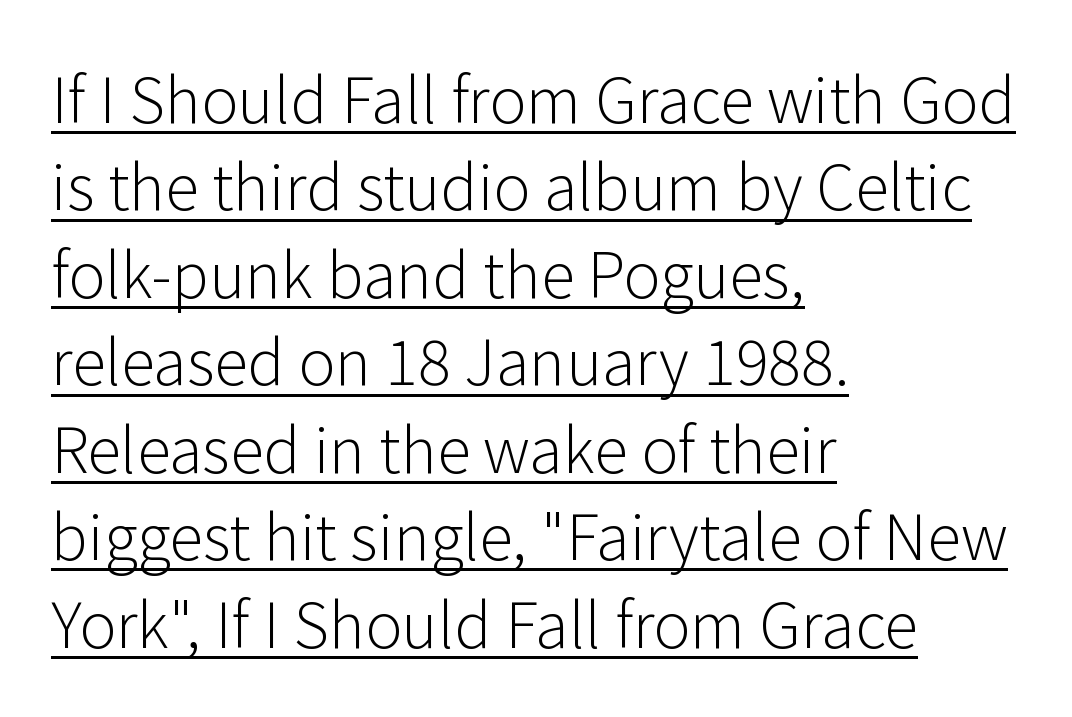
Is this a sans? Yes — the strokes have no serifs. These lines were composed using upright roman letters. On a weight scale, this lands at 450 or below. How would I describe the line gaps? Plain and ordinary.
